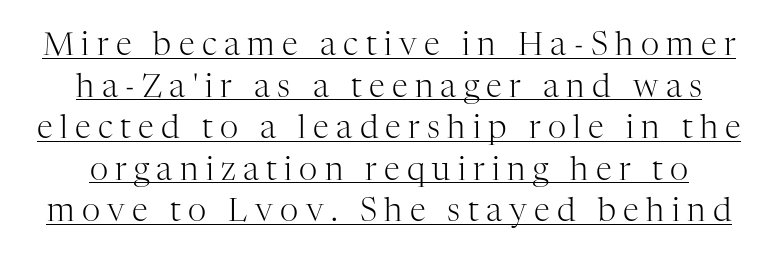
The image shows 32 px light serif type, upright; set normal line spacing (1.3x), unusually wide letter spacing (+0.23 em), underlined; high stroke contrast and a medium x-height.
